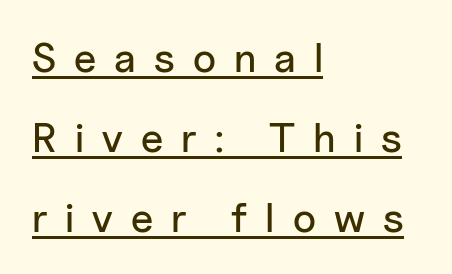
{"serif": "no", "italic": "no", "width": "normal", "stroke_contrast": "low", "x_height": "medium", "monospaced": "no", "underline": "yes", "align": "left", "line_spacing": "loose", "line_spacing_ratio": 1.95, "letter_spacing": "wide", "letter_spacing_em": 0.44, "glyph_px": 41}
